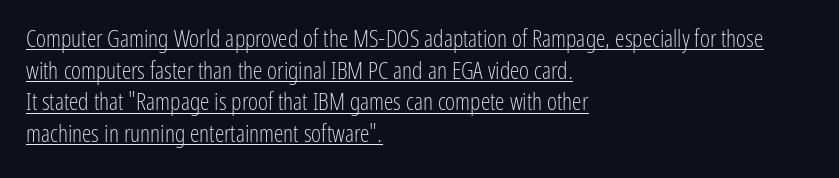
Q: Is the text bold? A: No.
Q: Is the text italic (slanted)? A: No, it is upright.
Q: Is the text underlined? A: Yes.
Q: How is the paragraph aligned? A: Left-aligned.
Q: Is the spacing between letters normal or unusually wide? A: Normal.
Q: Is the spacing between lines tight, normal or loose? A: Normal.
